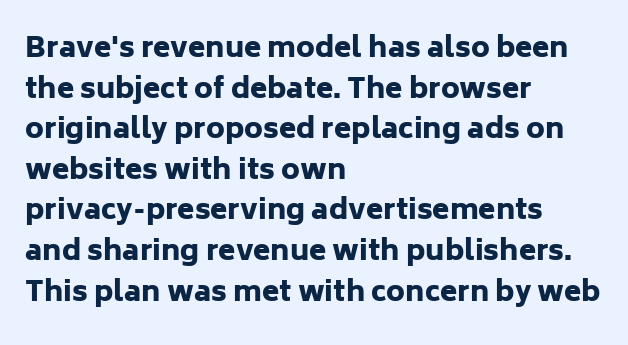
You can tell it's not italic because the verticals are truly vertical. The string is rendered with underlining switched off. This rendering uses left alignment, leaving the right contour irregular. Stroke thickness is high; the sample reads as a true bold. Students, note that the glyphs here touch the page at normal intervals.
